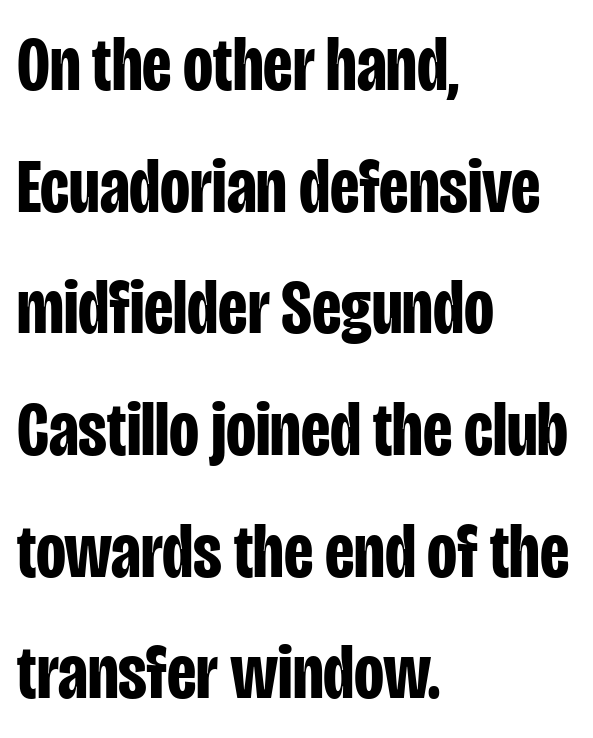
If you drew a line through each stem, it would be perfectly vertical. Compared with typical body copy, the letter spacing here is the same. The characters display no serif detailing; their extremities are plain. Anything drawn beneath the words? Only blank space. Horizontal alignment here is leftward, the default for most running prose.
